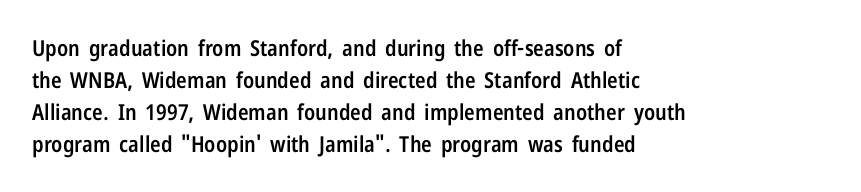
The image shows 22 px text type, upright; set left-aligned, normal line spacing (1.46x), normal letter spacing, not underlined.
